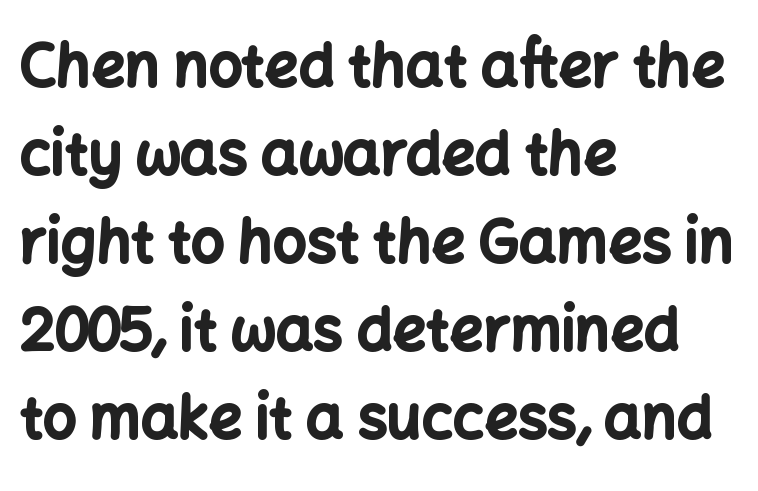
The image shows 59 px bold sans-serif type, upright; set left-aligned, normal line spacing (1.49x), normal letter spacing, not underlined; low stroke contrast and a medium x-height.
